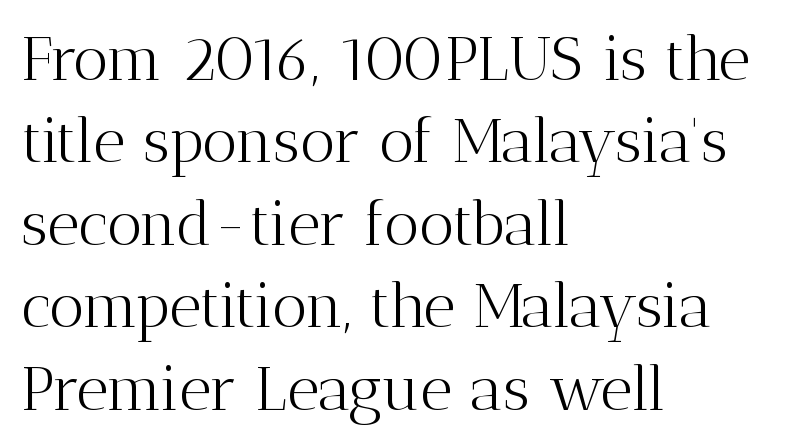
Q: Is the text bold? A: No.
Q: Is the text italic (slanted)? A: No, it is upright.
Q: Is the typeface a serif or a sans-serif typeface? A: Serif.
Q: Is the text underlined? A: No.
Q: How is the paragraph aligned? A: Left-aligned.
Q: Is the spacing between letters normal or unusually wide? A: Normal.
Q: Is the spacing between lines tight, normal or loose? A: Normal.
Q: Width (condensed, normal, or wide)? A: Normal.
Q: Stroke contrast? A: Medium.
Q: x-height? A: Medium.
Q: Monospaced? A: No.
